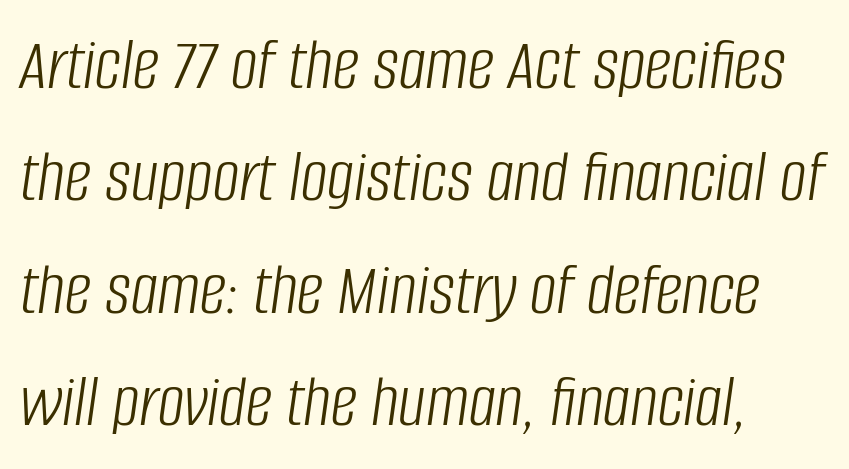
The image shows 75 px light, condensed type, italic (leaning right); set left-aligned, normal line spacing (1.5x), normal letter spacing, not underlined; low stroke contrast and a large x-height.
